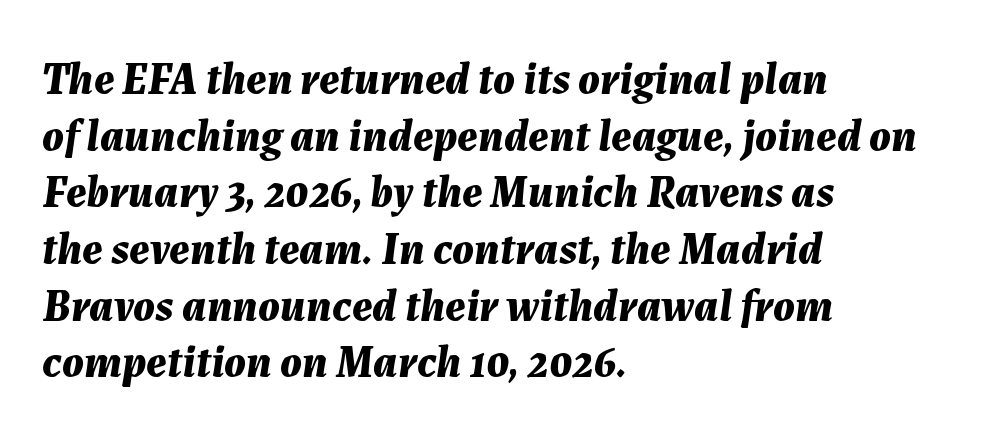
The image shows 45 px bold type, italic (leaning right); set left-aligned, normal line spacing (1.26x), normal letter spacing, not underlined; medium stroke contrast and a medium x-height.
